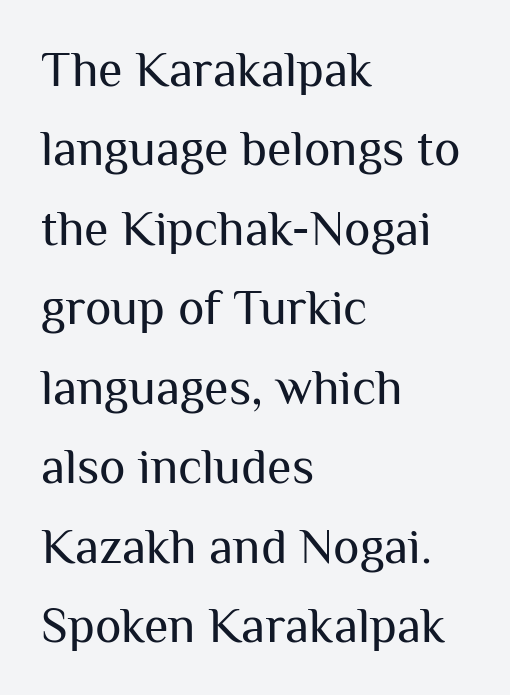
The image shows 50 px regular-weight sans-serif type, upright; set left-aligned, normal line spacing (1.59x), normal letter spacing, not underlined; medium stroke contrast and a medium x-height.
